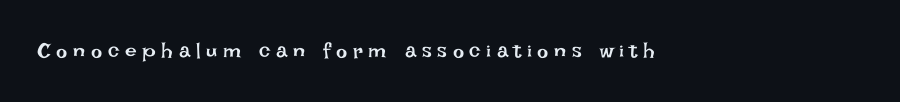
{"italic": "no", "bold": "no", "underline": "no", "align": "left", "letter_spacing": "wide", "letter_spacing_em": 0.27, "glyph_px": 21}
